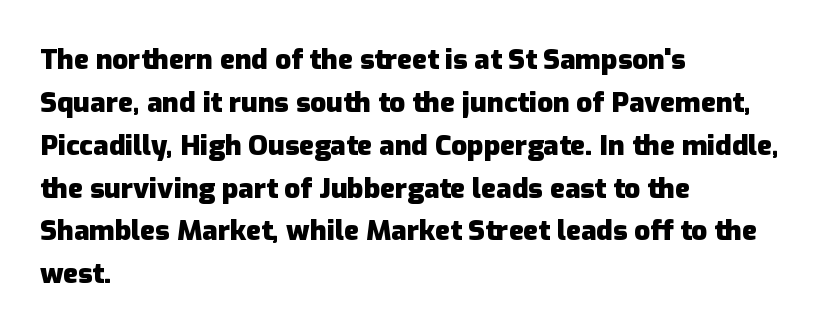
This rendering features lettering with no underline. Line spacing here is normal. The glyphs in this specimen are sans serif. No italicization has been applied; the sample stays upright. Visually the block forms a straight wall on the left and a jagged coastline on the right. Summary of weight: heavy, a full bold.
